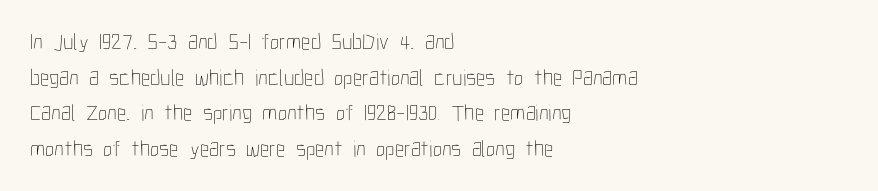
{"italic": "no", "bold": "no", "underline": "no", "align": "left", "line_spacing": "normal", "line_spacing_ratio": 1.55, "letter_spacing": "normal", "letter_spacing_em": 0.0, "glyph_px": 23}
